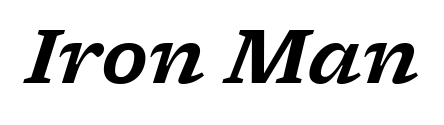
{"serif": "yes", "italic": "yes", "lean": "right", "slant_degrees": 17, "width": "wide", "stroke_contrast": "low", "x_height": "medium", "monospaced": "no", "underline": "no", "letter_spacing": "normal", "letter_spacing_em": 0.0, "glyph_px": 76}
